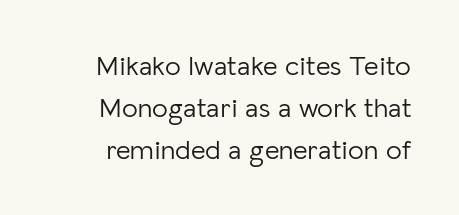
The image shows 28 px light sans-serif type, upright; set normal line spacing (1.5x), normal letter spacing, not underlined; low stroke contrast and a medium x-height.
